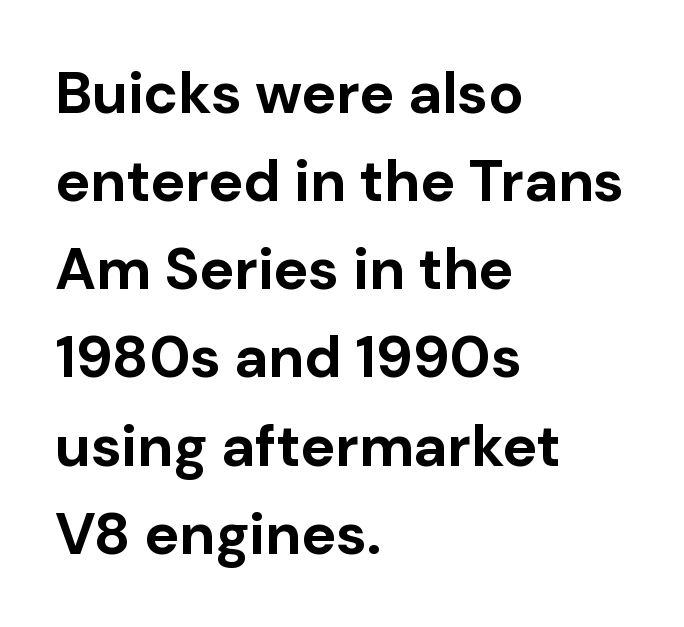
A normal amount of white space separates one row of letters from the next. Varying glyph widths throughout — classic text-font behaviour. This rendering leaves character spacing at its baseline value. The compositor pushed each line to the left boundary. Do the letters lean? They stand straight. Serif or sans? Sans — the stroke terminals are bare.
